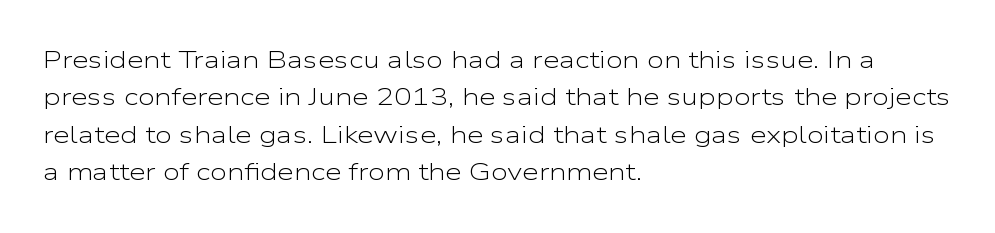
The image shows 24 px text type, upright; set left-aligned, normal line spacing (1.56x), normal letter spacing, not underlined.
